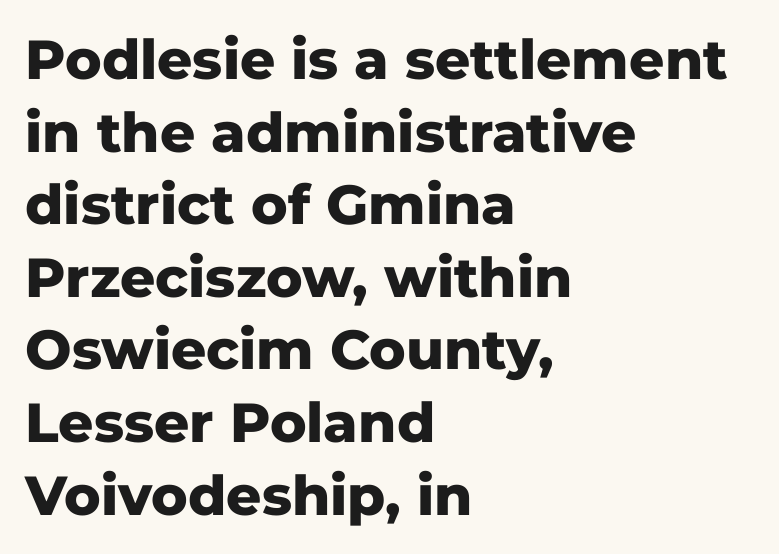
{"serif": "no", "italic": "no", "bold": "yes", "weight": "heavy", "width": "normal", "stroke_contrast": "low", "x_height": "medium", "monospaced": "no", "underline": "no", "align": "left", "line_spacing": "normal", "line_spacing_ratio": 1.32, "letter_spacing": "normal", "letter_spacing_em": 0.0, "glyph_px": 55}
